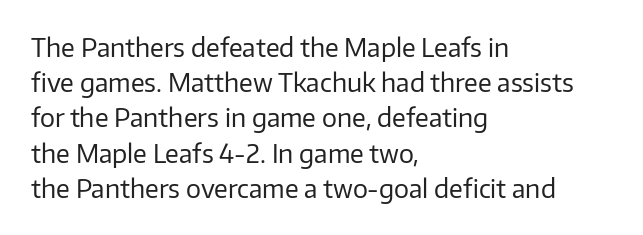
Weight: not bold — regular or lighter. Summary of vertical rhythm: regular, with standard interline spacing. Italic? Not at all — the glyphs are vertical. Words appear dense and cohesive because spacing is normal. Glance below the letters and you will spot only blank space.
